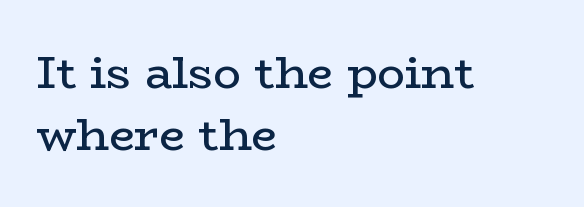
Caption: standard tracking, unaltered. The foot of each line stays bare and open. Is this a sans? No — the strokes have serifs. Vertical spacing — default.
